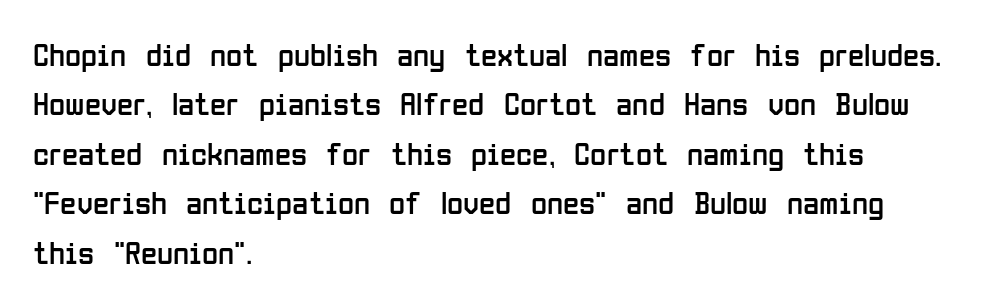
{"serif": "no", "italic": "no", "bold": "no", "weight": "regular", "width": "condensed", "stroke_contrast": "low", "x_height": "medium", "monospaced": "no", "underline": "no", "align": "left", "line_spacing": "normal", "line_spacing_ratio": 1.5, "letter_spacing": "normal", "letter_spacing_em": 0.0, "glyph_px": 33}
